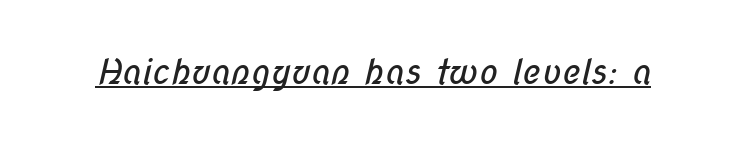
The image shows 35 px regular-weight, condensed sans-serif type; set normal letter spacing, underlined; low stroke contrast and a medium x-height.
